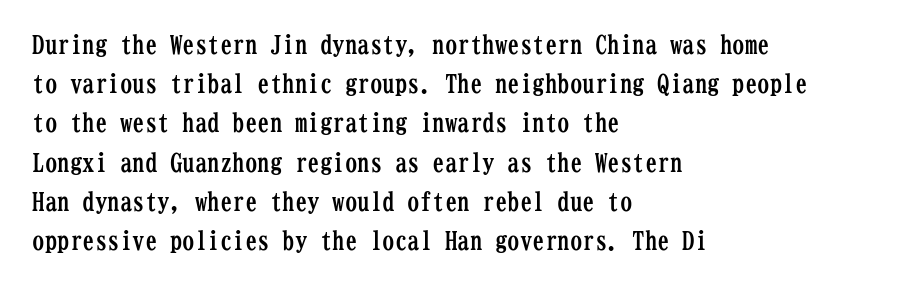
There is no visible air inserted between adjacent glyphs. This sample is left-justified, so line endings fall wherever the words run out. Normally led — the rows are evenly, conventionally spaced. The lettering holds an erect, upright posture throughout.
